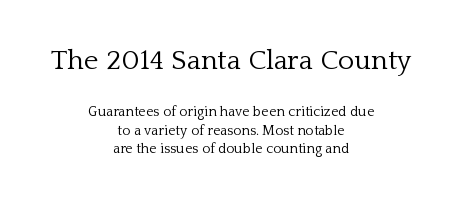
The image shows 28 px light serif type, upright; set centered, normal line spacing (1.32x), normal letter spacing, not underlined; the first (top) block is 2.0x larger; low stroke contrast and a medium x-height.
